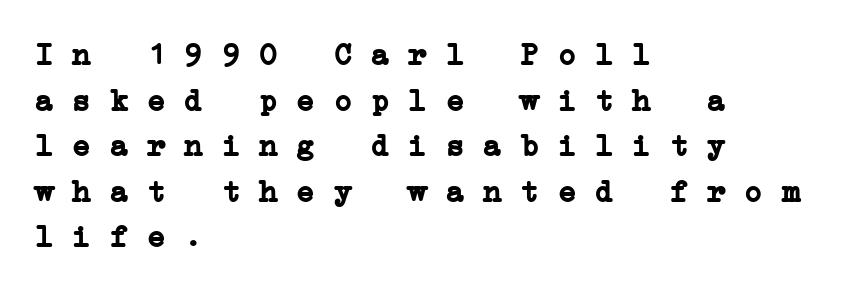
Q: Is the text bold? A: Yes.
Q: Is the typeface a serif or a sans-serif typeface? A: Serif.
Q: Is the text underlined? A: No.
Q: How is the paragraph aligned? A: Left-aligned.
Q: Is the spacing between letters normal or unusually wide? A: Normal.
Q: Is the spacing between lines tight, normal or loose? A: Normal.
Q: Width (condensed, normal, or wide)? A: Wide.
Q: Stroke contrast? A: Low.
Q: x-height? A: Medium.
Q: Monospaced? A: Yes.
